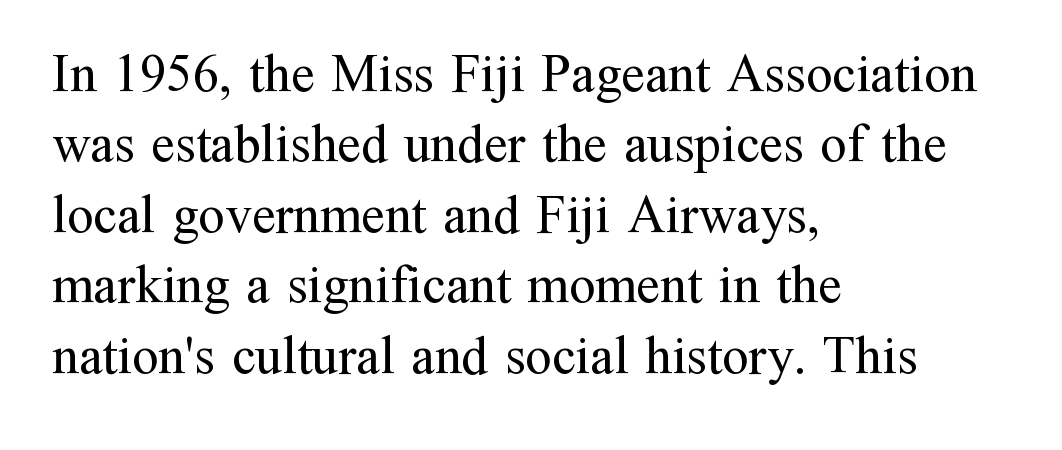
The image shows 53 px regular-weight serif type, upright; set left-aligned, normal line spacing (1.33x), normal letter spacing, not underlined; medium stroke contrast and a medium x-height.
